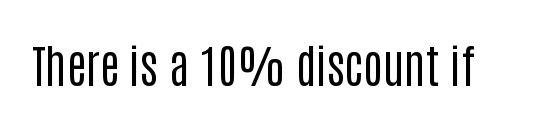
I'd call this a sans setting — the letters go barefoot. The letterforms sit at book weight or below. The rendering uses natural spacing where letterforms have individual widths. Words float on clear page, feet unadorned.
